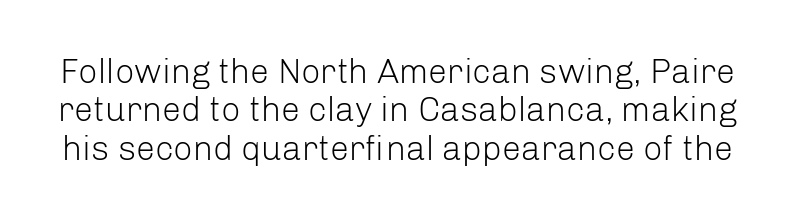
Q: Is the text bold? A: No.
Q: Is the text italic (slanted)? A: No, it is upright.
Q: Is the typeface a serif or a sans-serif typeface? A: Sans-serif.
Q: Is the text underlined? A: No.
Q: Is the spacing between letters normal or unusually wide? A: Normal.
Q: Is the spacing between lines tight, normal or loose? A: Tight.
Q: Width (condensed, normal, or wide)? A: Normal.
Q: Stroke contrast? A: Low.
Q: x-height? A: Medium.
Q: Monospaced? A: No.
